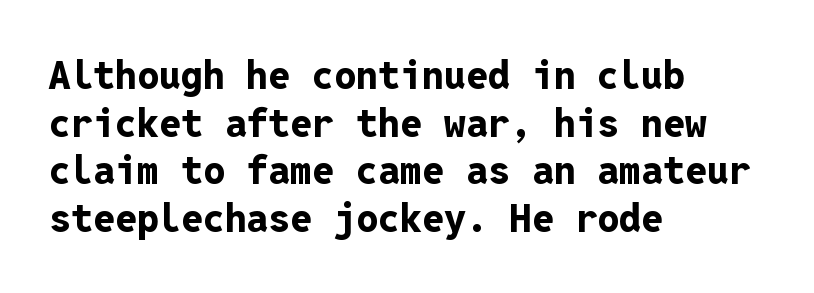
Q: Is the text bold? A: Yes.
Q: Is the text italic (slanted)? A: No, it is upright.
Q: Is the typeface a serif or a sans-serif typeface? A: Sans-serif.
Q: Is the text underlined? A: No.
Q: How is the paragraph aligned? A: Left-aligned.
Q: Is the spacing between letters normal or unusually wide? A: Normal.
Q: Width (condensed, normal, or wide)? A: Normal.
Q: Stroke contrast? A: Low.
Q: x-height? A: Medium.
Q: Monospaced? A: Yes.
